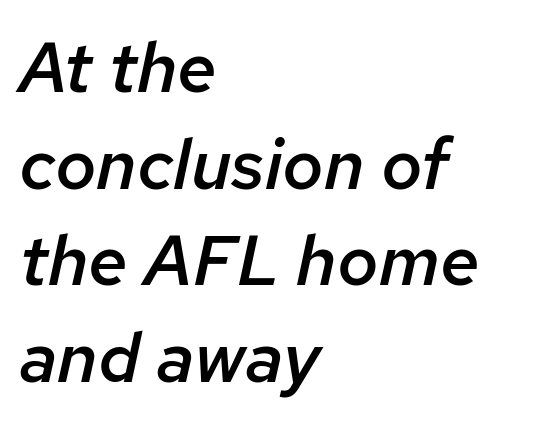
The image shows 71 px semibold type, italic (leaning right); set left-aligned, normal line spacing (1.36x), normal letter spacing, not underlined; low stroke contrast and a medium x-height.
